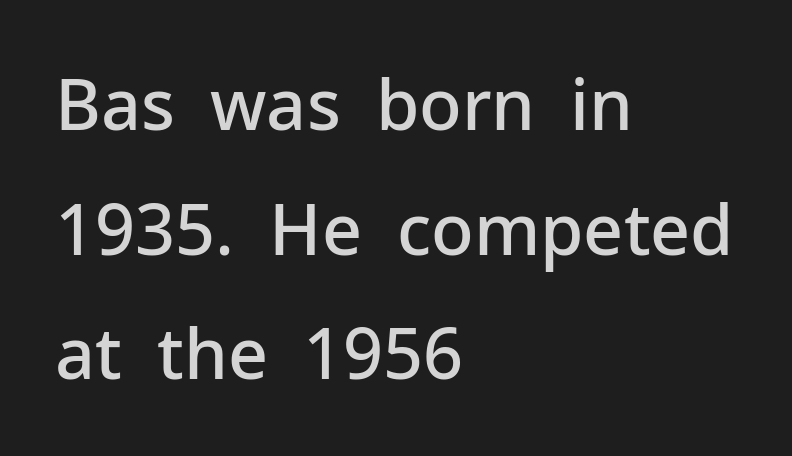
Honestly, the letter spacing is just normal — you wouldn't notice it. Descenders hang freely into open space. Line beginnings align vertically; line endings do not. Here the designer chose a conventional face with non-uniform glyph widths.
